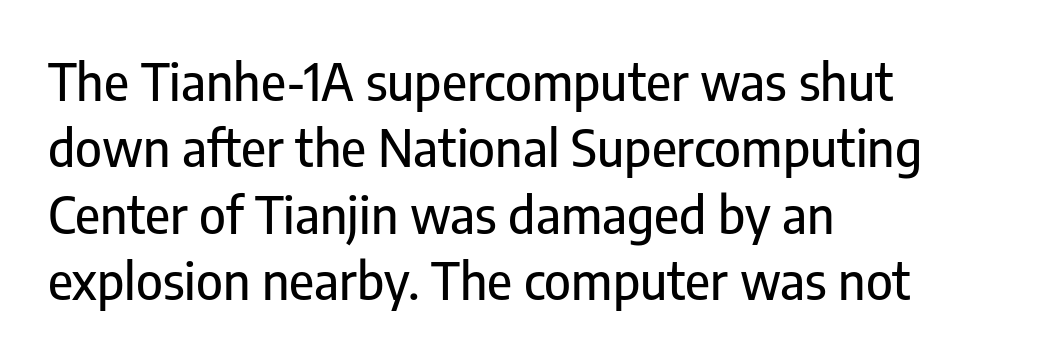
Q: Is the text italic (slanted)? A: No, it is upright.
Q: Is the typeface a serif or a sans-serif typeface? A: Sans-serif.
Q: Is the text underlined? A: No.
Q: How is the paragraph aligned? A: Left-aligned.
Q: Is the spacing between letters normal or unusually wide? A: Normal.
Q: Is the spacing between lines tight, normal or loose? A: Normal.
Q: Width (condensed, normal, or wide)? A: Condensed.
Q: Stroke contrast? A: Low.
Q: x-height? A: Medium.
Q: Monospaced? A: No.
